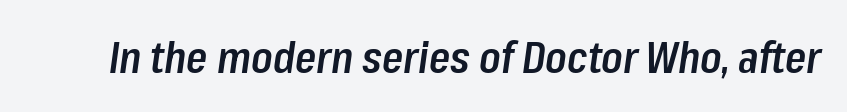
Q: Is the text bold? A: Semi-bold.
Q: Is the text italic (slanted)? A: Yes, it leans right by about 8 degrees.
Q: Is the text underlined? A: No.
Q: Is the spacing between letters normal or unusually wide? A: Normal.
Q: Width (condensed, normal, or wide)? A: Condensed.
Q: Stroke contrast? A: Low.
Q: x-height? A: Medium.
Q: Monospaced? A: No.
